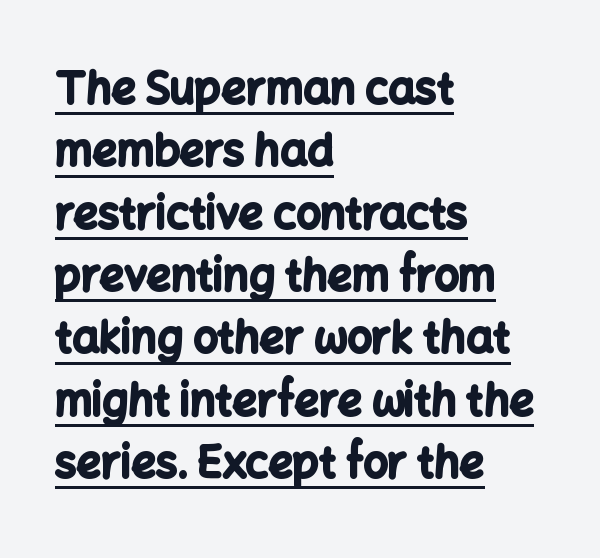
The image shows 43 px bold sans-serif type, upright; set left-aligned, normal line spacing (1.45x), normal letter spacing, underlined; low stroke contrast and a medium x-height.
